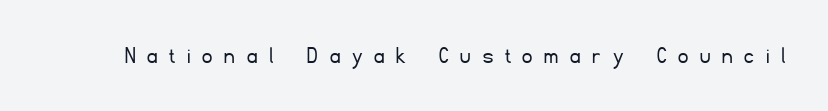
The gaps between neighbouring characters are conspicuously large. These lines were composed using upright roman letters. Weight: not bold — regular or lighter. The passage shown is not underscored anywhere.
